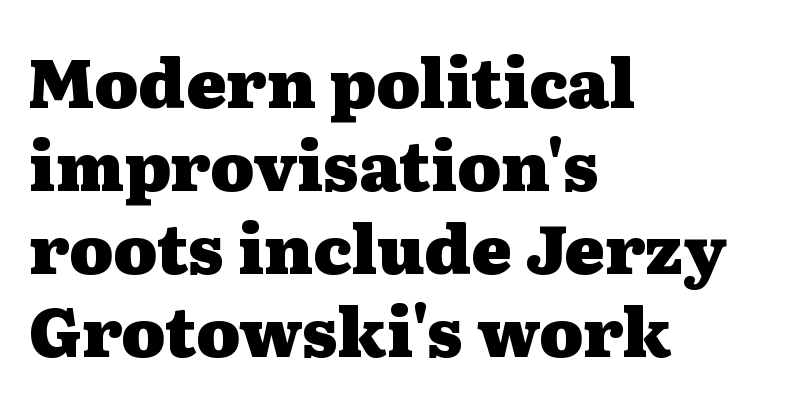
Q: Is the text bold? A: Yes.
Q: Is the text italic (slanted)? A: No, it is upright.
Q: Is the typeface a serif or a sans-serif typeface? A: Serif.
Q: Is the text underlined? A: No.
Q: How is the paragraph aligned? A: Left-aligned.
Q: Is the spacing between letters normal or unusually wide? A: Normal.
Q: Width (condensed, normal, or wide)? A: Wide.
Q: Stroke contrast? A: Medium.
Q: x-height? A: Medium.
Q: Monospaced? A: No.
